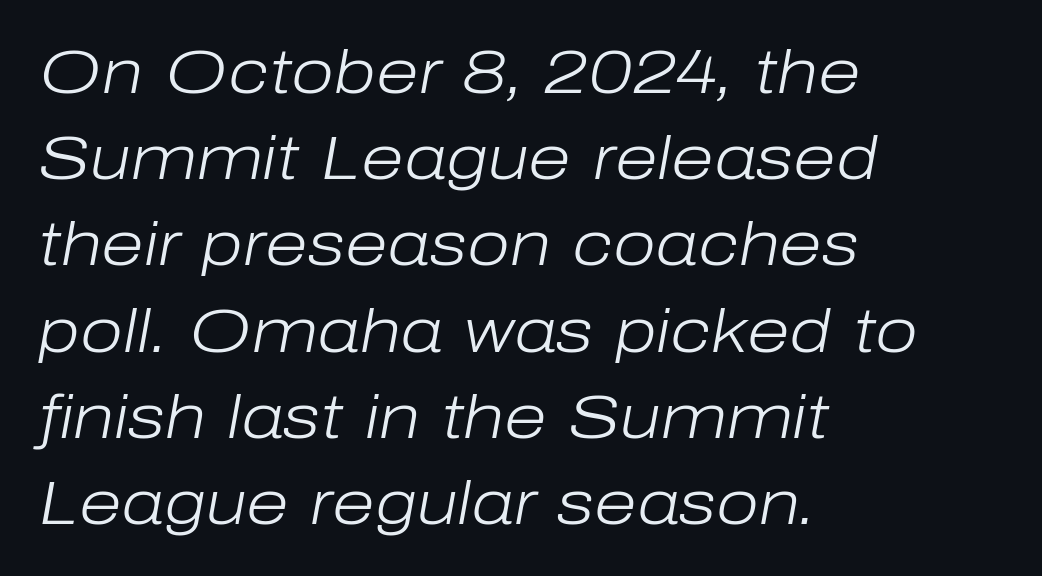
{"italic": "yes", "lean": "right", "slant_degrees": 10, "bold": "no", "weight": "light", "width": "normal", "stroke_contrast": "low", "x_height": "medium", "monospaced": "no", "underline": "no", "align": "left", "line_spacing": "normal", "line_spacing_ratio": 1.39, "letter_spacing": "normal", "letter_spacing_em": 0.0, "glyph_px": 62}
